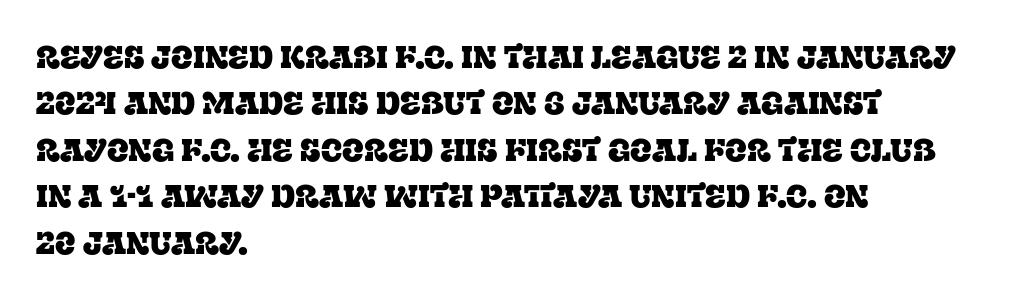
Q: Is the text italic (slanted)? A: No, it is upright.
Q: Is the typeface a serif or a sans-serif typeface? A: Serif.
Q: Is the text underlined? A: No.
Q: How is the paragraph aligned? A: Left-aligned.
Q: Is the spacing between letters normal or unusually wide? A: Normal.
Q: Is the spacing between lines tight, normal or loose? A: Normal.
Q: Width (condensed, normal, or wide)? A: Normal.
Q: Stroke contrast? A: Low.
Q: x-height? A: Large.
Q: Monospaced? A: No.
